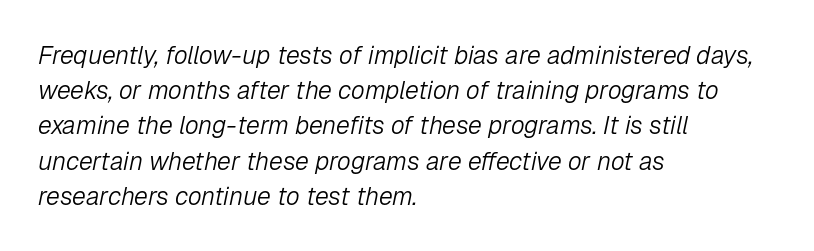
Q: Is the text bold? A: No.
Q: Is the text italic (slanted)? A: Yes, it leans right by about 12 degrees.
Q: Is the text underlined? A: No.
Q: How is the paragraph aligned? A: Left-aligned.
Q: Is the spacing between letters normal or unusually wide? A: Normal.
Q: Is the spacing between lines tight, normal or loose? A: Normal.
